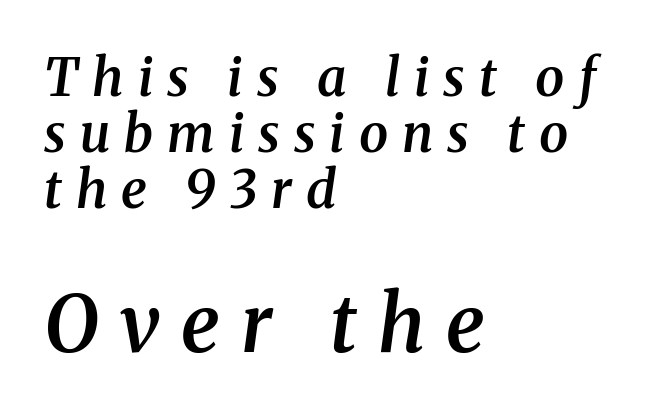
{"serif": "yes", "italic": "yes", "lean": "right", "slant_degrees": 8, "bold": "semi", "weight": "semibold", "width": "normal", "stroke_contrast": "medium", "x_height": "medium", "monospaced": "no", "underline": "no", "align": "left", "line_spacing": "tight", "line_spacing_ratio": 1.08, "letter_spacing": "wide", "letter_spacing_em": 0.27, "larger_block": "second", "size_ratio": 1.5, "glyph_px": 78}
